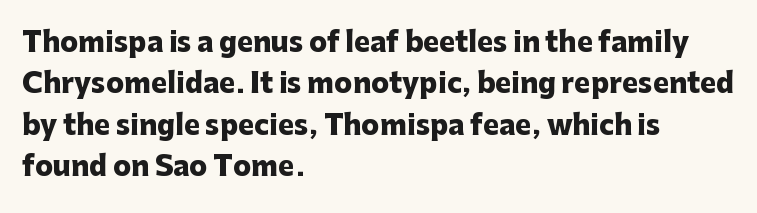
This block has exactly the height ordinary leading produces. The letterforms sit shoulder to shoulder at normal distance. On the weight axis this lands at bold, roughly 700. Line beginnings align vertically; line endings do not. A roman cut, with each character standing at attention.
